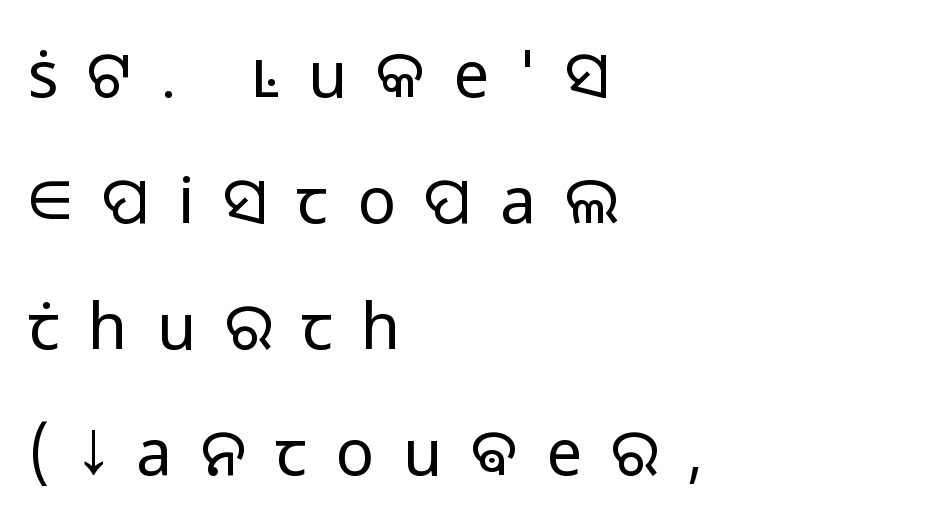
The strip under each line holds only bare page. Upright lettering throughout. The font is comparable to plain body text, perhaps lighter. Here the glyphs are tracked loosely, breaking word shapes into spaced letters.
